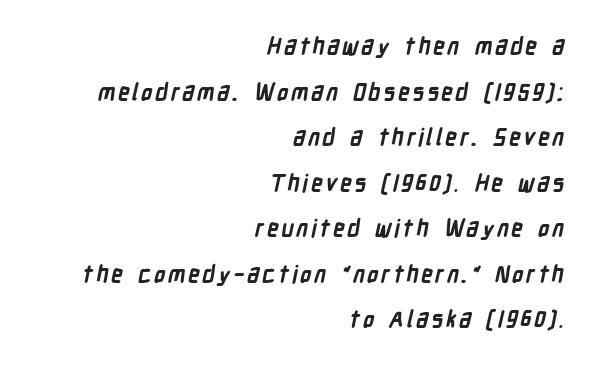
The image shows 23 px bold type; set right-aligned, loose line spacing (1.98x), not underlined.
